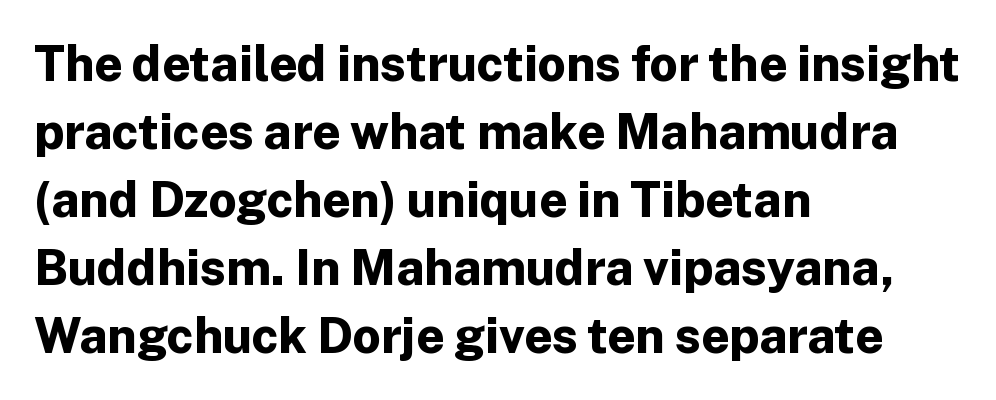
{"serif": "no", "italic": "no", "bold": "yes", "weight": "bold", "width": "normal", "stroke_contrast": "low", "x_height": "medium", "monospaced": "no", "underline": "no", "align": "left", "line_spacing": "normal", "line_spacing_ratio": 1.39, "letter_spacing": "normal", "letter_spacing_em": 0.0, "glyph_px": 49}
